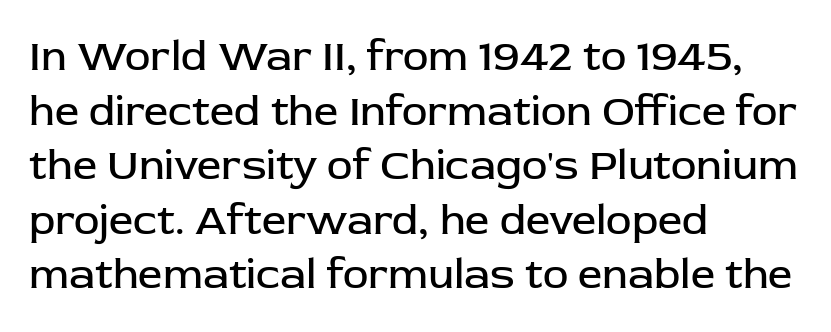
Default kerning and tracking; the words read as compact shapes. Reading down the column, the eye jumps a familiar distance to each next line. The passage shown is not underscored anywhere. Proportional: the letters do not fall into vertical columns. In CSS terms this would be text-align: left.
